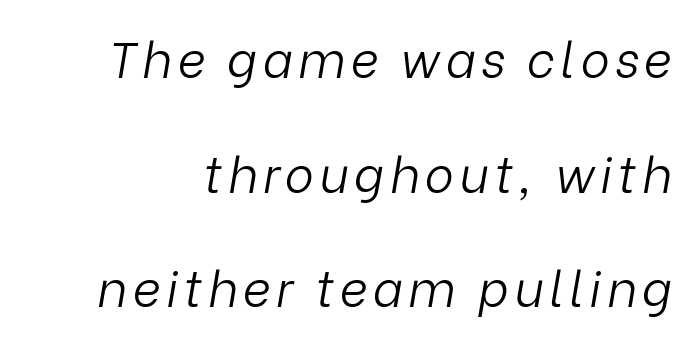
{"italic": "yes", "lean": "right", "slant_degrees": 9, "bold": "no", "weight": "light", "width": "normal", "stroke_contrast": "low", "x_height": "medium", "monospaced": "no", "underline": "no", "line_spacing": "loose", "line_spacing_ratio": 2.34, "glyph_px": 49}
